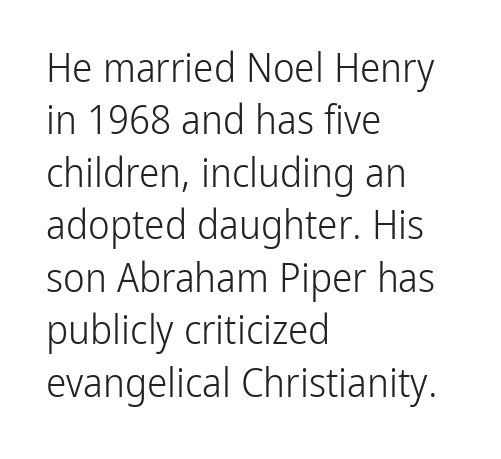
Casual observation: everything's shoved over to the left. Heaviness? Minimal to ordinary, like unemphasized prose. In terms of letterform style, serifs are entirely absent. The strip under each line holds only bare page.
